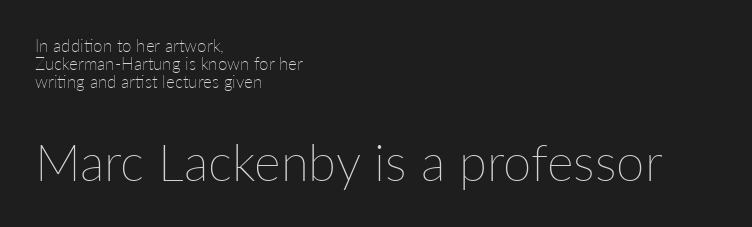
The image shows 51 px thin type, upright; set left-aligned, tight line spacing (1.06x), normal letter spacing, not underlined; the second (bottom) block is 3.0x larger; low stroke contrast and a medium x-height.
